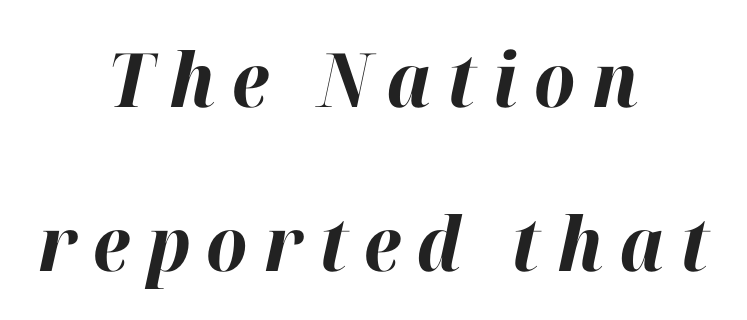
Q: Is the text bold? A: Yes.
Q: Is the text italic (slanted)? A: Yes, it leans right by about 12 degrees.
Q: Is the text underlined? A: No.
Q: How is the paragraph aligned? A: Centered.
Q: Is the spacing between letters normal or unusually wide? A: Unusually wide.
Q: Is the spacing between lines tight, normal or loose? A: Loose.
Q: Width (condensed, normal, or wide)? A: Normal.
Q: Stroke contrast? A: High.
Q: x-height? A: Medium.
Q: Monospaced? A: No.
